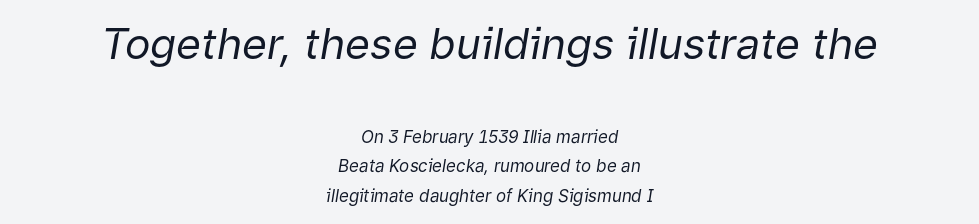
The image shows 43 px regular-weight type, italic (leaning right); set centered, line spacing 1.73x, normal letter spacing, not underlined; the first (top) block is 2.53x larger; low stroke contrast and a medium x-height.
